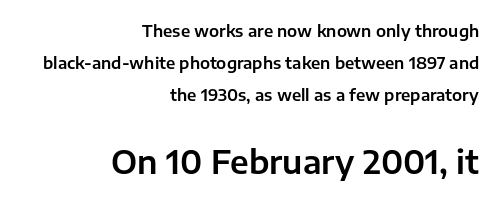
{"serif": "no", "italic": "no", "width": "normal", "stroke_contrast": "low", "x_height": "medium", "monospaced": "no", "underline": "no", "align": "right", "line_spacing": "loose", "line_spacing_ratio": 1.99, "letter_spacing": "normal", "letter_spacing_em": 0.0, "larger_block": "second", "size_ratio": 2.0, "glyph_px": 32}
